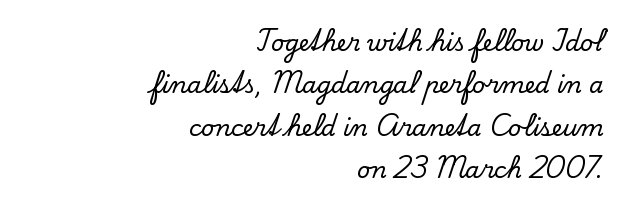
{"underline": "no", "align": "right", "line_spacing_ratio": 1.84, "letter_spacing": "normal", "letter_spacing_em": 0.0, "glyph_px": 23}
